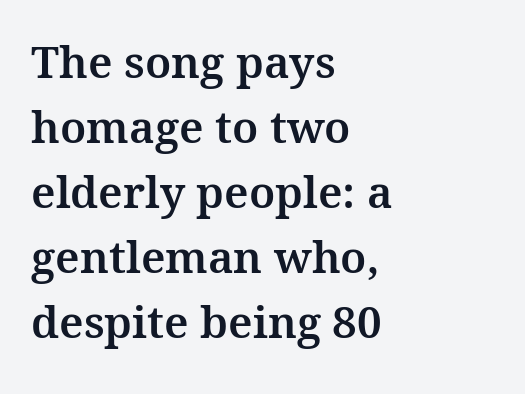
Stroke terminals: seriffed. Students, note that the glyphs here touch the page at normal intervals. A bare baseline throughout the passage. You can tell it's not italic because the verticals are truly vertical. Leftover space on each line is placed entirely after the last word.
